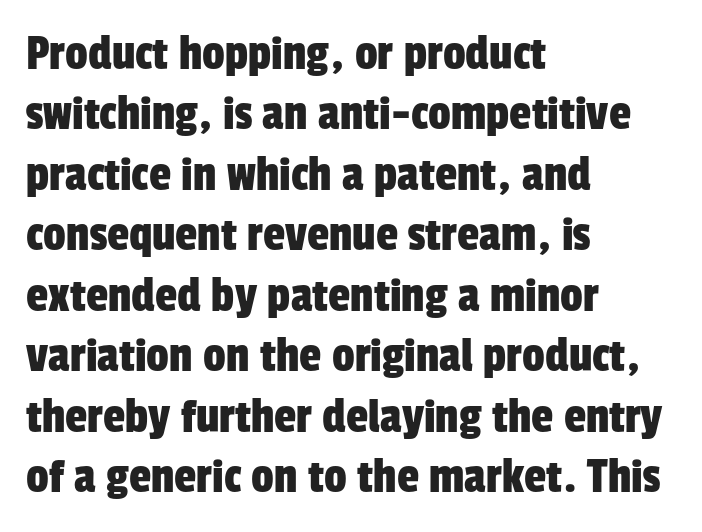
{"serif": "no", "width": "condensed", "stroke_contrast": "low", "x_height": "medium", "monospaced": "no", "underline": "no", "align": "left", "line_spacing_ratio": 1.21, "letter_spacing": "normal", "letter_spacing_em": 0.0, "glyph_px": 50}
